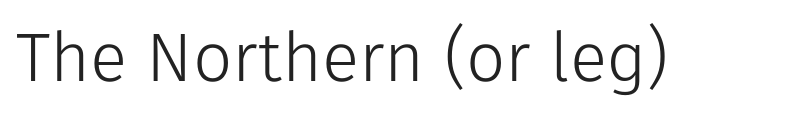
{"serif": "no", "italic": "no", "bold": "no", "weight": "light", "width": "normal", "stroke_contrast": "low", "x_height": "medium", "monospaced": "no", "underline": "no", "letter_spacing": "normal", "letter_spacing_em": 0.0, "glyph_px": 69}
